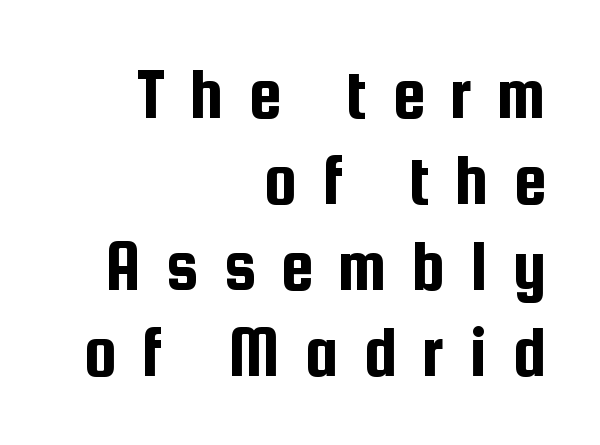
Visually the block forms a straight wall on the right and a jagged coastline on the left. This sample has the flowing, uneven cadence of proportional lettering. This rendering features lettering with no underline. Posture: upright roman. Inter-character spacing is expanded well beyond the font's built-in metrics.
